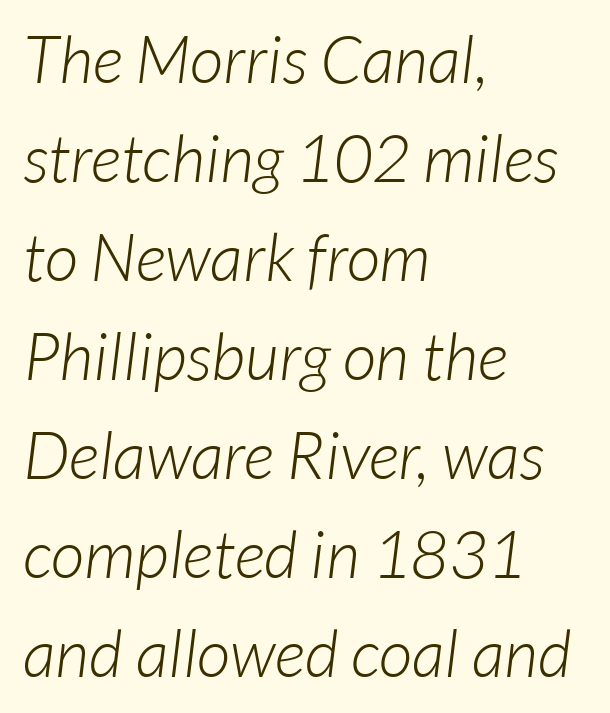
{"serif": "no", "bold": "no", "weight": "light", "width": "normal", "stroke_contrast": "low", "x_height": "medium", "monospaced": "no", "underline": "no", "align": "left", "line_spacing": "normal", "line_spacing_ratio": 1.5, "letter_spacing": "normal", "letter_spacing_em": 0.0, "glyph_px": 66}
